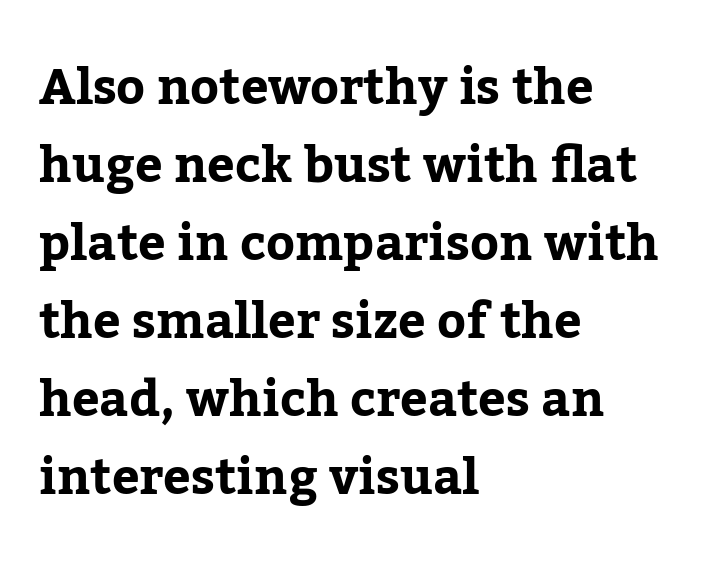
Q: Is the text bold? A: Yes.
Q: Is the text italic (slanted)? A: No, it is upright.
Q: Is the typeface a serif or a sans-serif typeface? A: Serif.
Q: Is the text underlined? A: No.
Q: How is the paragraph aligned? A: Left-aligned.
Q: Is the spacing between letters normal or unusually wide? A: Normal.
Q: Is the spacing between lines tight, normal or loose? A: Normal.
Q: Width (condensed, normal, or wide)? A: Normal.
Q: Stroke contrast? A: Low.
Q: x-height? A: Medium.
Q: Monospaced? A: No.
